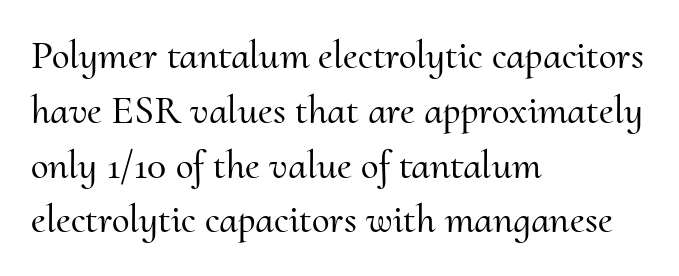
Q: Is the text italic (slanted)? A: No, it is upright.
Q: Is the typeface a serif or a sans-serif typeface? A: Serif.
Q: Is the text underlined? A: No.
Q: How is the paragraph aligned? A: Left-aligned.
Q: Is the spacing between letters normal or unusually wide? A: Normal.
Q: Is the spacing between lines tight, normal or loose? A: Normal.
Q: Width (condensed, normal, or wide)? A: Normal.
Q: Stroke contrast? A: Medium.
Q: x-height? A: Small.
Q: Monospaced? A: No.
